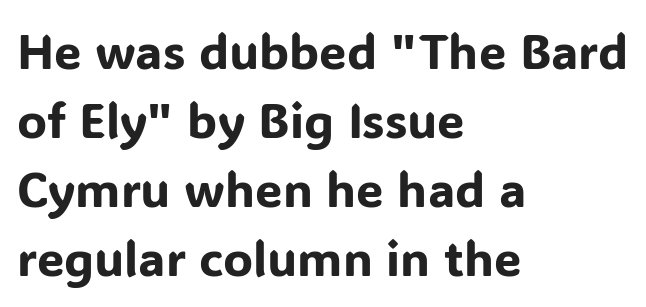
The paragraph shown leans on its left margin. Beneath every word, the page is bare. This is the regular roman posture of the typeface. Students, observe: this is what conventionally led text looks like. A typesetter would call this zero additional tracking.
